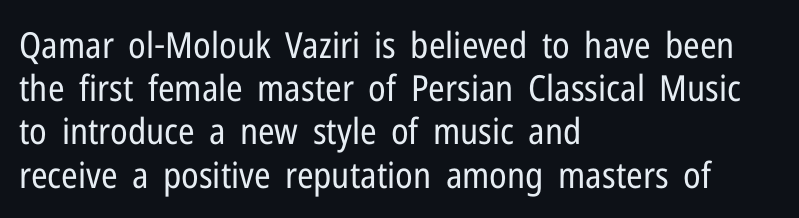
Q: Is the text bold? A: No.
Q: Is the text italic (slanted)? A: No, it is upright.
Q: Is the typeface a serif or a sans-serif typeface? A: Sans-serif.
Q: Is the text underlined? A: No.
Q: How is the paragraph aligned? A: Left-aligned.
Q: Is the spacing between letters normal or unusually wide? A: Normal.
Q: Width (condensed, normal, or wide)? A: Condensed.
Q: Stroke contrast? A: Low.
Q: x-height? A: Medium.
Q: Monospaced? A: No.
